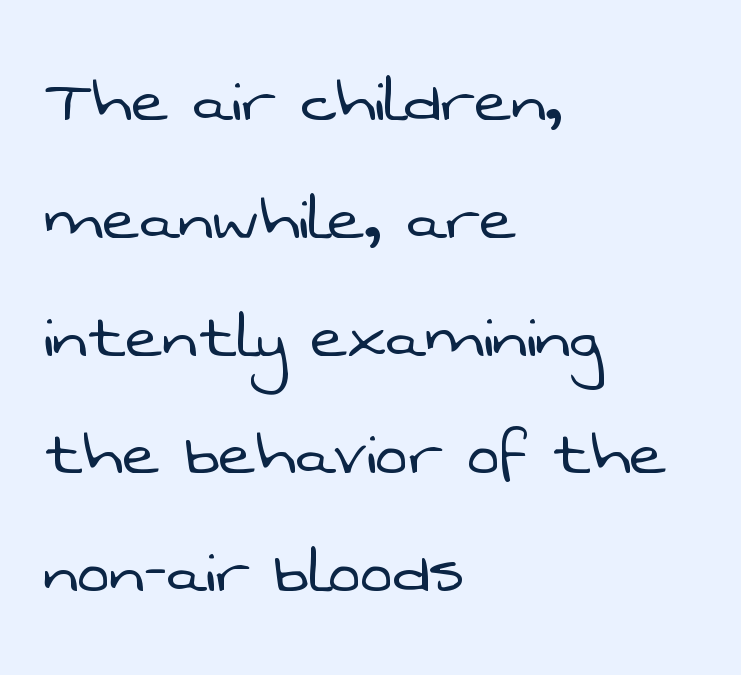
The image shows 78 px light sans-serif type; set left-aligned, normal line spacing (1.51x), normal letter spacing, not underlined; low stroke contrast and a medium x-height.
